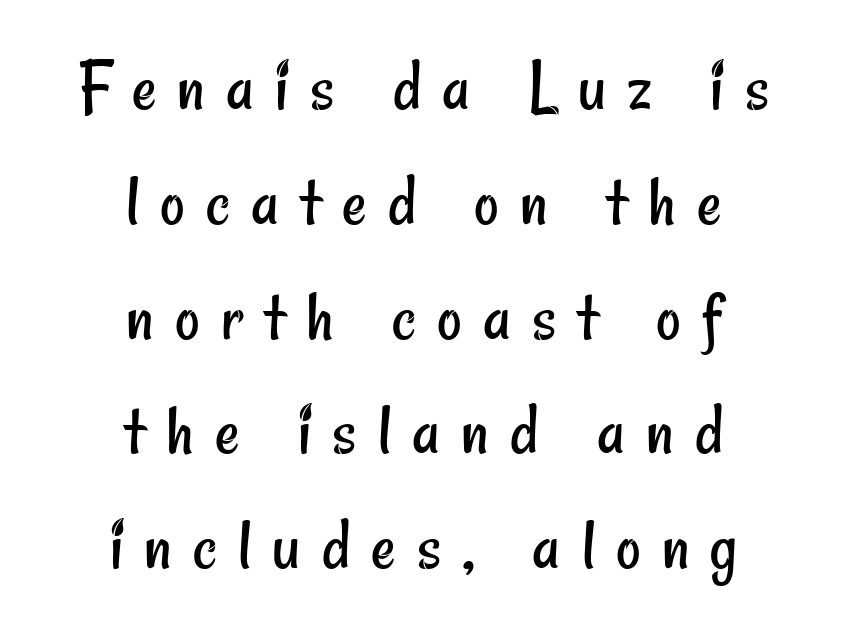
Q: Is the text bold? A: No.
Q: Is the typeface a serif or a sans-serif typeface? A: Sans-serif.
Q: Is the text underlined? A: No.
Q: How is the paragraph aligned? A: Centered.
Q: Is the spacing between letters normal or unusually wide? A: Unusually wide.
Q: Is the spacing between lines tight, normal or loose? A: Normal.
Q: Width (condensed, normal, or wide)? A: Condensed.
Q: Stroke contrast? A: Low.
Q: x-height? A: Small.
Q: Monospaced? A: No.
